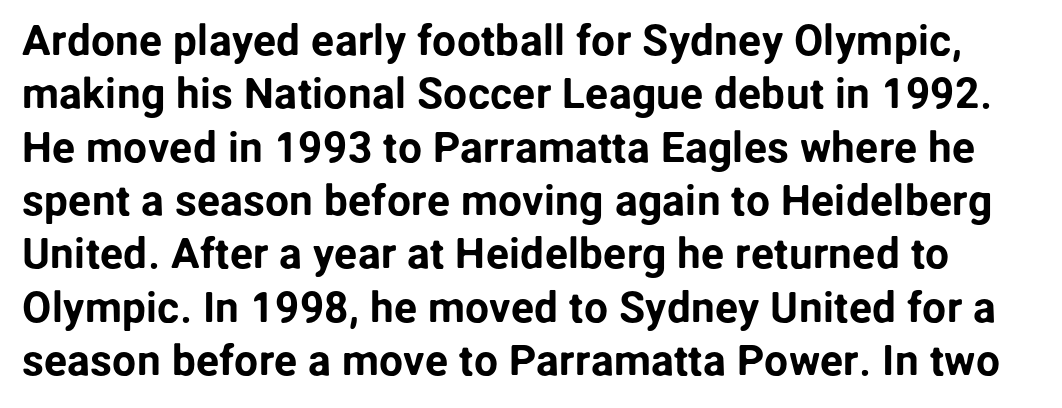
A bare baseline throughout the passage. Note the varied advance widths — an 'i' is clearly narrower than an 'm'. The line texture is even and compact thanks to regular tracking. Quick note: not italic, upright. Grotesque or geometric, the face here clearly has no serifs.
